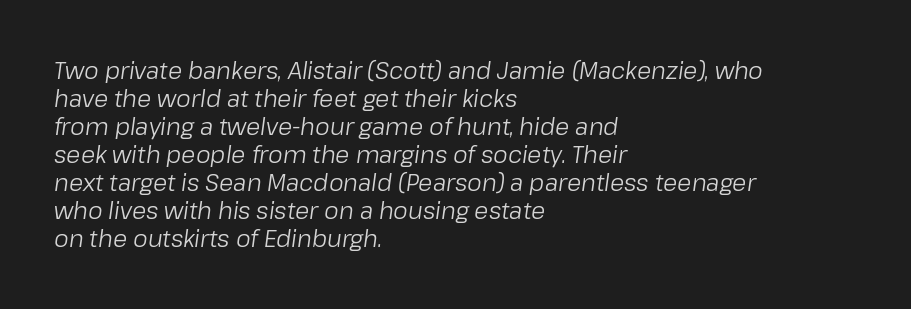
Q: Is the text bold? A: No.
Q: Is the text italic (slanted)? A: Yes, it leans right by about 8 degrees.
Q: Is the text underlined? A: No.
Q: How is the paragraph aligned? A: Left-aligned.
Q: Is the spacing between letters normal or unusually wide? A: Normal.
